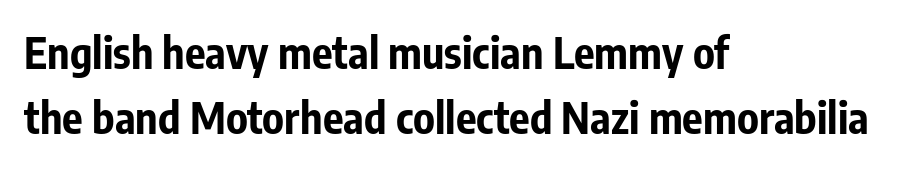
A typesetter would label this face a sans. The face used here has the dense, thick strokes of a bold. Beneath every word, the page is bare. Character widths vary here, with narrow letters taking less room than wide ones.
